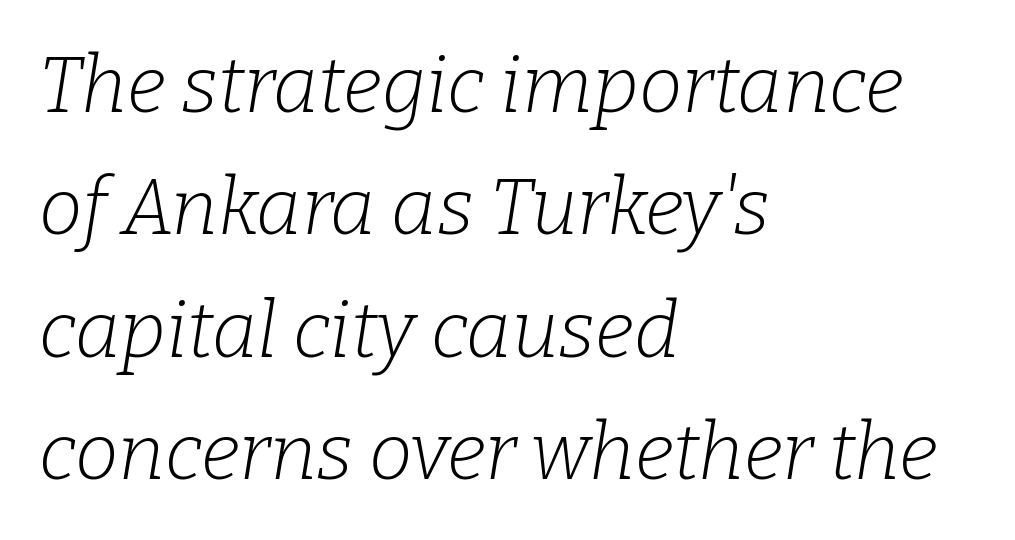
{"serif": "yes", "italic": "yes", "lean": "right", "slant_degrees": 9, "bold": "no", "weight": "light", "width": "normal", "stroke_contrast": "low", "x_height": "medium", "monospaced": "no", "underline": "no", "align": "left", "line_spacing": "normal", "line_spacing_ratio": 1.57, "letter_spacing": "normal", "letter_spacing_em": 0.0, "glyph_px": 78}
